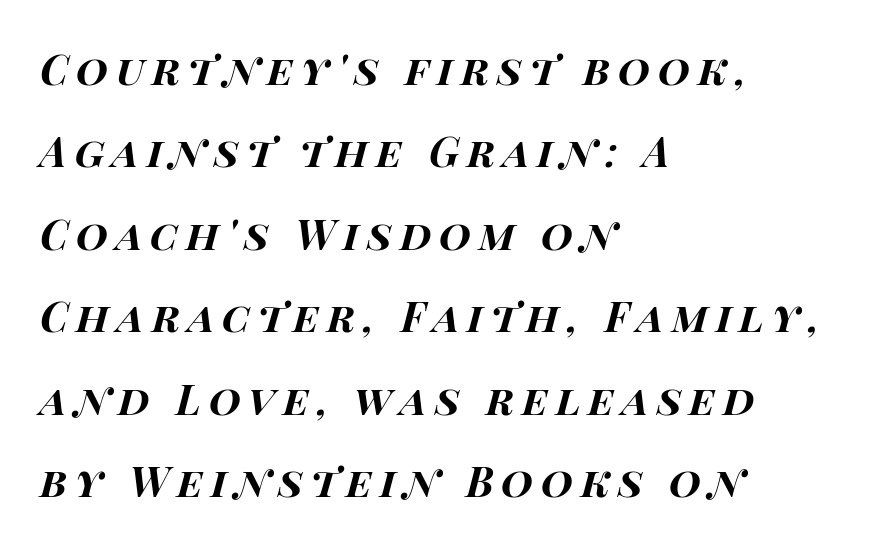
The image shows 41 px bold, wide type, italic (leaning right); set left-aligned, loose line spacing (2.01x), not underlined; high stroke contrast and a large x-height.
